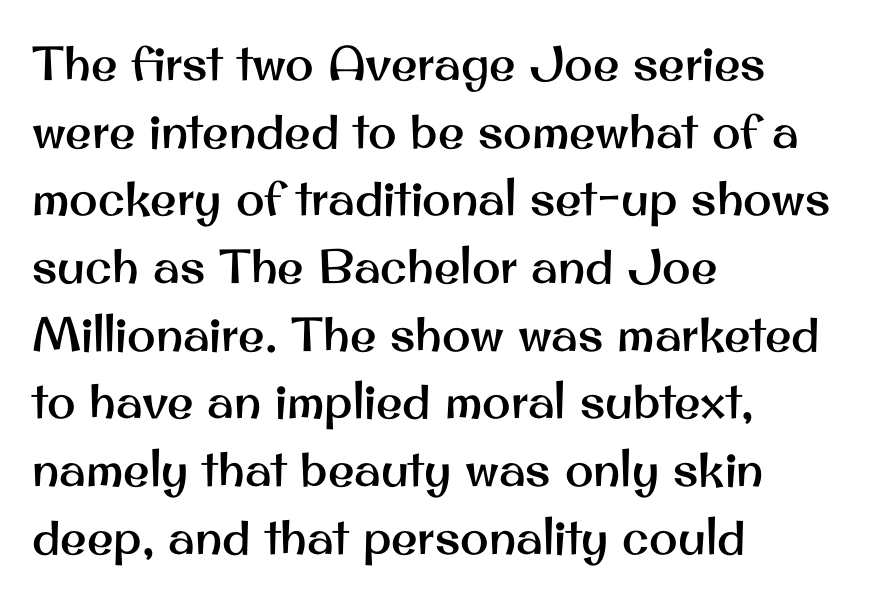
Regular leading. The axis of the letterforms is exactly vertical. Observe the absence of serifs on each vertical stroke in this sample. You could not count columns in this text — the font is proportionally spaced.
